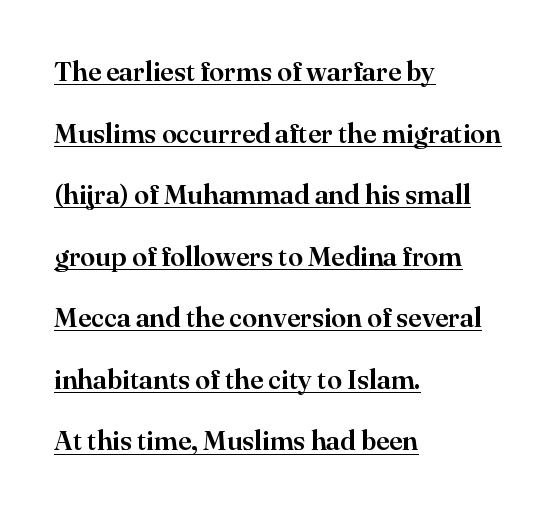
{"italic": "no", "underline": "yes", "align": "left", "line_spacing": "loose", "line_spacing_ratio": 2.28, "letter_spacing": "normal", "letter_spacing_em": 0.0, "glyph_px": 27}
